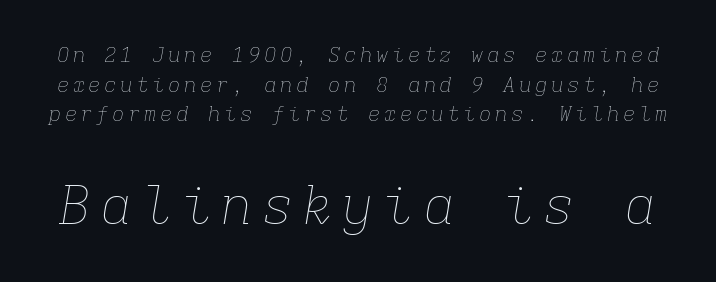
What's the leading like? Ordinary, nothing unusual. Underlining? Definitely not there. Summary of weight: not heavy and not bold. You could count columns in this text — the font is strictly monospaced. Look at the glyph heights: the lower group is clearly the bigger setting.
